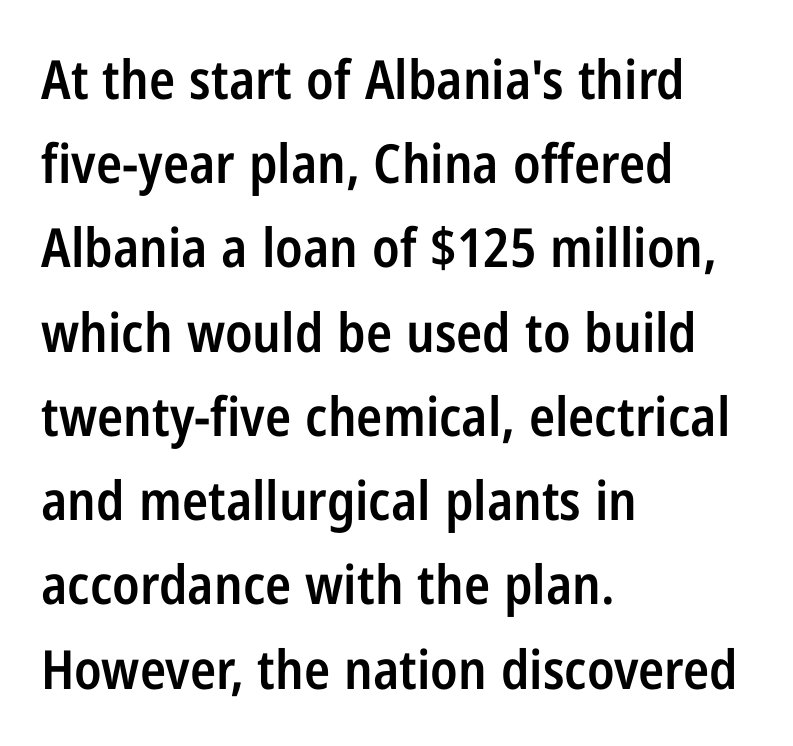
{"serif": "no", "italic": "no", "bold": "semi", "weight": "semibold", "width": "condensed", "stroke_contrast": "low", "x_height": "medium", "monospaced": "no", "underline": "no", "align": "left", "line_spacing": "normal", "line_spacing_ratio": 1.56, "letter_spacing": "normal", "letter_spacing_em": 0.0, "glyph_px": 54}
